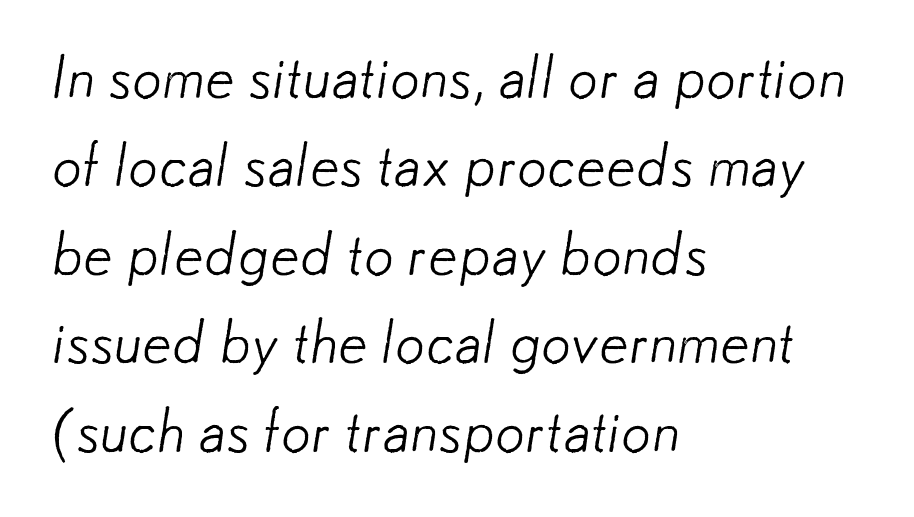
The image shows 59 px light sans-serif type; set left-aligned, normal line spacing (1.5x), normal letter spacing, not underlined; low stroke contrast and a small x-height.
